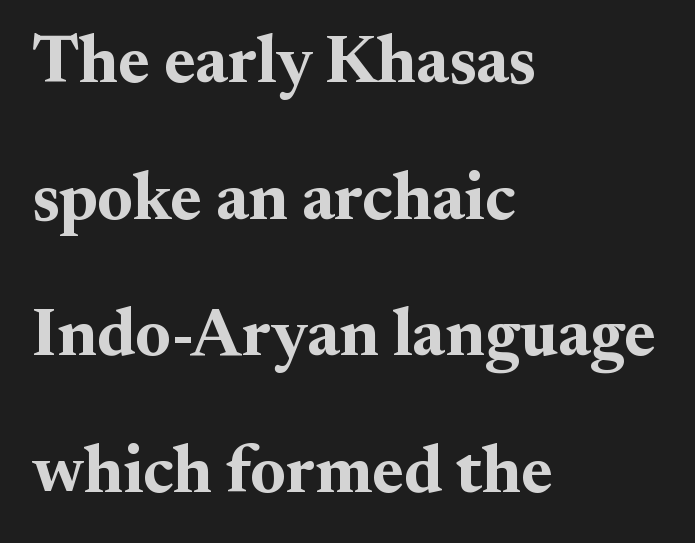
Vertically, the passage feels expansive, rows floating well apart. Observe the ordinary spacing: letters are neighbours, not strangers. A typesetter would label this face a serif. Vertical strokes here are truly vertical.
